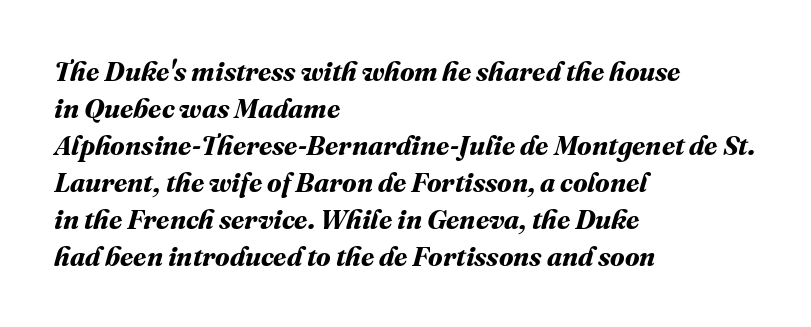
The image shows 27 px bold type; set left-aligned, normal line spacing (1.37x), normal letter spacing, not underlined.
